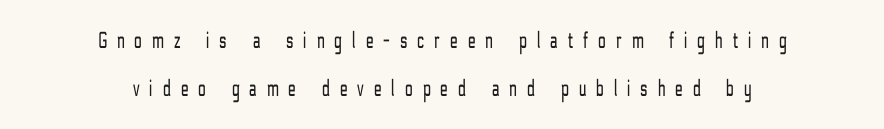
The image shows 24 px text type, upright; set centered, loose line spacing (1.99x), unusually wide letter spacing (+0.43 em), not underlined.
